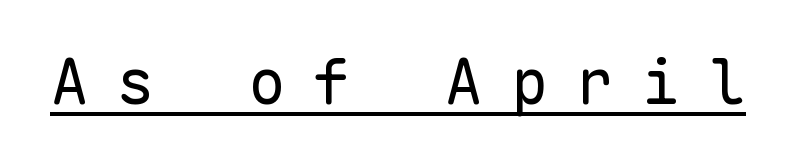
Q: Is the text bold? A: No.
Q: Is the text italic (slanted)? A: No, it is upright.
Q: Is the typeface a serif or a sans-serif typeface? A: Sans-serif.
Q: Is the text underlined? A: Yes.
Q: Is the spacing between letters normal or unusually wide? A: Unusually wide.
Q: Width (condensed, normal, or wide)? A: Normal.
Q: Stroke contrast? A: Low.
Q: x-height? A: Medium.
Q: Monospaced? A: Yes.
